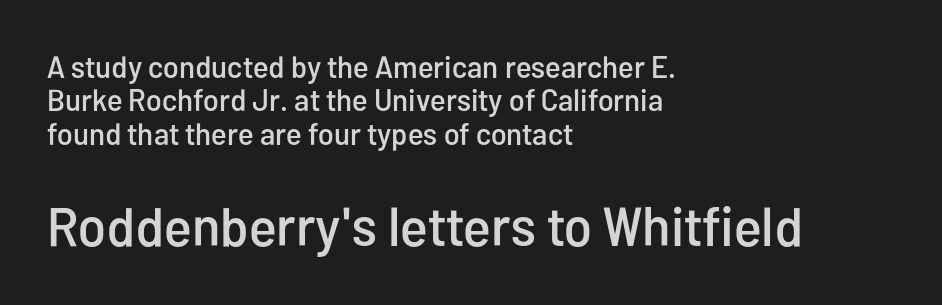
Q: Is the text italic (slanted)? A: No, it is upright.
Q: Is the typeface a serif or a sans-serif typeface? A: Sans-serif.
Q: Is the text underlined? A: No.
Q: How is the paragraph aligned? A: Left-aligned.
Q: Is the spacing between letters normal or unusually wide? A: Normal.
Q: Is the spacing between lines tight, normal or loose? A: Tight.
Q: Which block of text is set in a larger size, the first (top) or the second (bottom)? A: The second (bottom) one.
Q: Width (condensed, normal, or wide)? A: Condensed.
Q: Stroke contrast? A: Low.
Q: x-height? A: Medium.
Q: Monospaced? A: No.
